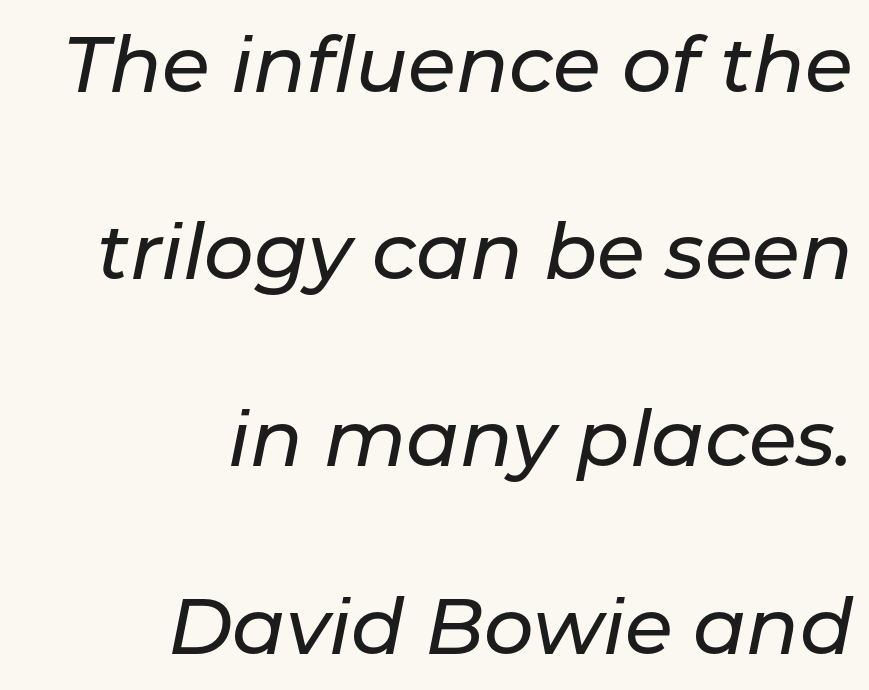
This sample has the flowing, uneven cadence of proportional lettering. Tracking value appears to be zero — textbook default spacing. The specimen omits any rule beneath the text block's lines. Leftover space on each line is placed entirely before the opening word. Slanted lettering throughout. Regarding leading, the lines here are spaced well apart.
